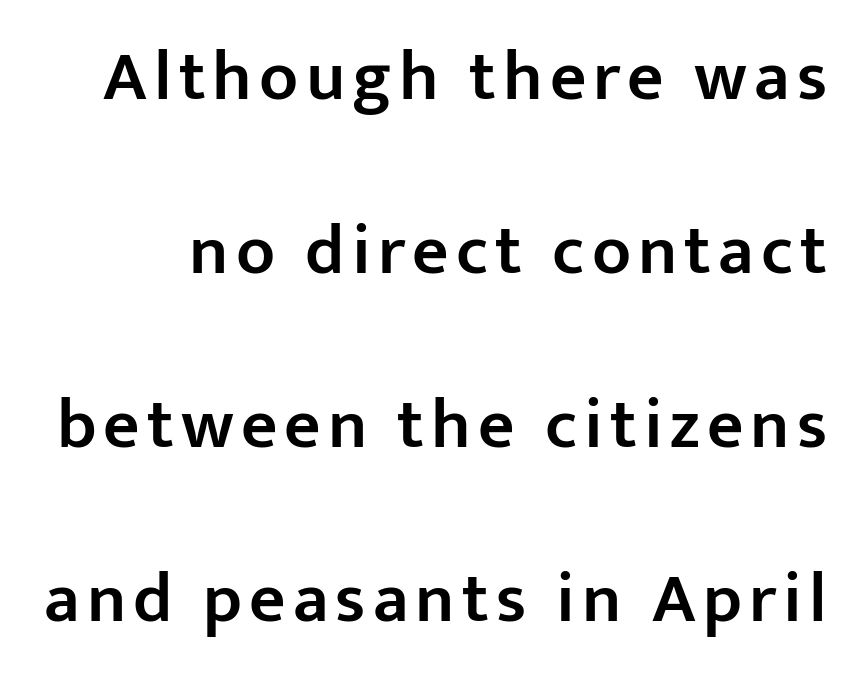
{"serif": "no", "italic": "no", "bold": "semi", "weight": "semibold", "width": "normal", "stroke_contrast": "low", "x_height": "medium", "monospaced": "no", "underline": "no", "line_spacing": "loose", "line_spacing_ratio": 2.45, "glyph_px": 71}
